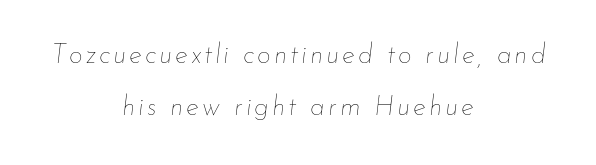
{"italic": "yes", "lean": "right", "slant_degrees": 7, "bold": "no", "underline": "no", "align": "center", "line_spacing": "loose", "line_spacing_ratio": 1.93, "glyph_px": 27}
